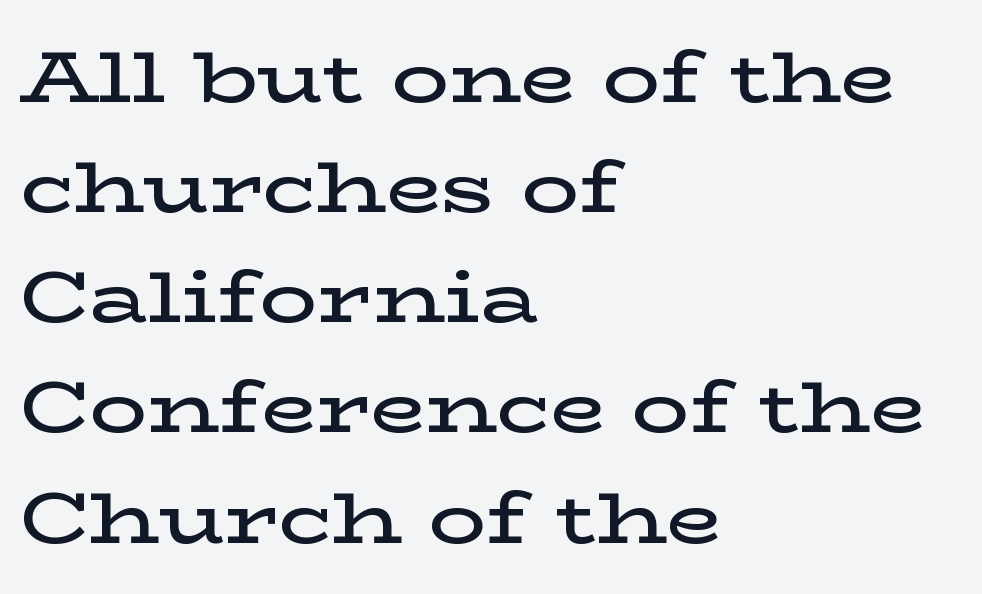
Do the characters align in a grid? No, the font is proportional. In terms of posture, this sample is upright. Examine the stroke ends and you'll spot serifs. How are the letters spaced? Ordinarily, with no added tracking. Glance below the letters and you will spot only blank space. Is the type bold? Partly — it's a semibold, heavier than regular but not fully bold.
